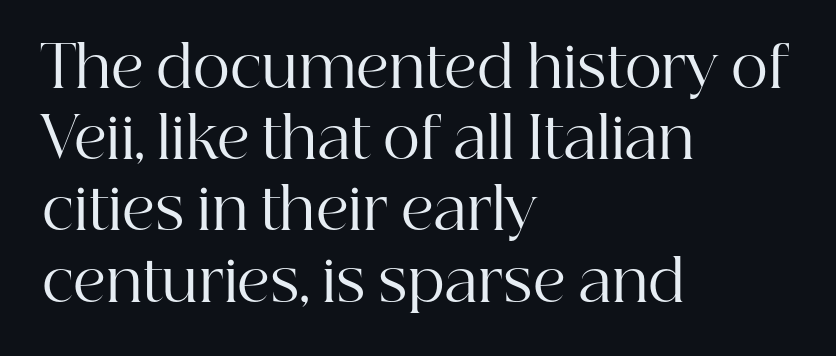
Q: Is the text bold? A: No.
Q: Is the text italic (slanted)? A: No, it is upright.
Q: Is the typeface a serif or a sans-serif typeface? A: Serif.
Q: Is the text underlined? A: No.
Q: How is the paragraph aligned? A: Left-aligned.
Q: Is the spacing between letters normal or unusually wide? A: Normal.
Q: Is the spacing between lines tight, normal or loose? A: Normal.
Q: Width (condensed, normal, or wide)? A: Normal.
Q: Stroke contrast? A: High.
Q: x-height? A: Medium.
Q: Monospaced? A: No.
